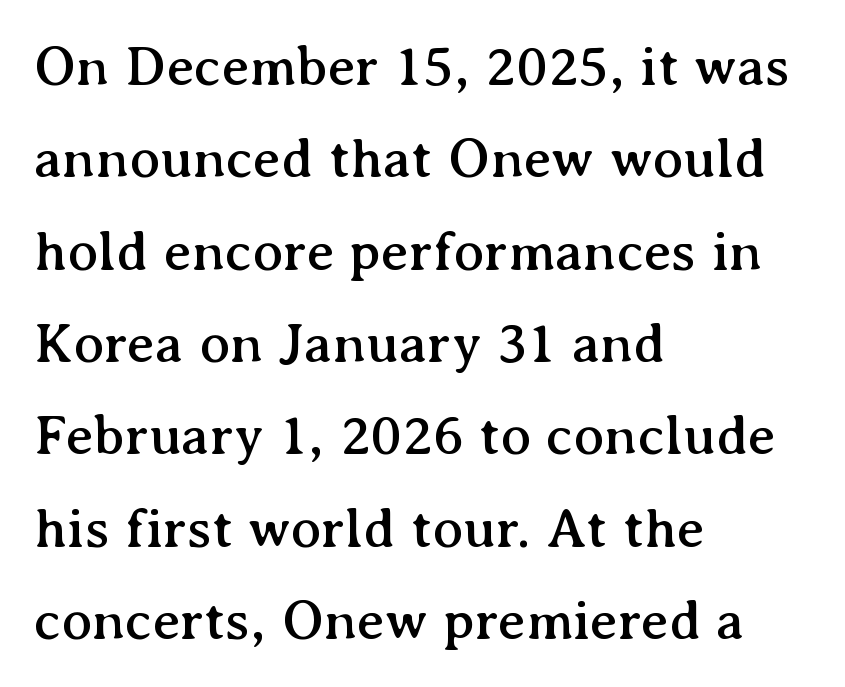
Type style note: has serifs. This rendering uses left alignment, leaving the right contour irregular. The face used here is proportionally spaced, like ordinary book or web type. Vertically, the passage feels balanced, rows spaced as you'd expect.
